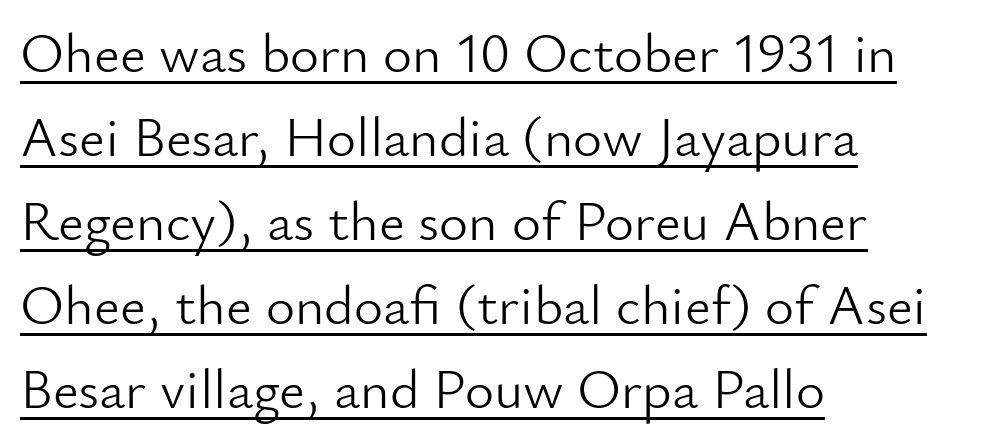
The image shows 56 px light sans-serif type, upright; set left-aligned, normal line spacing (1.5x), normal letter spacing, underlined; low stroke contrast and a small x-height.
